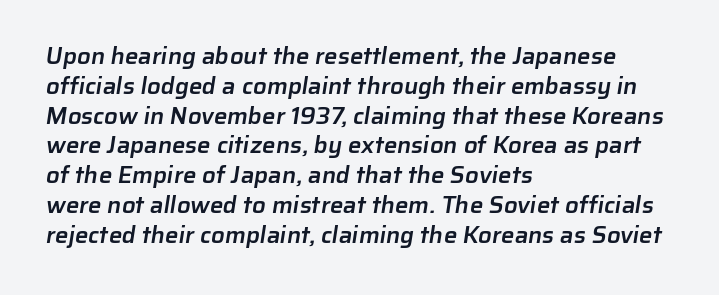
The image shows 24 px text type; set left-aligned, line spacing 1.24x, normal letter spacing, not underlined.
